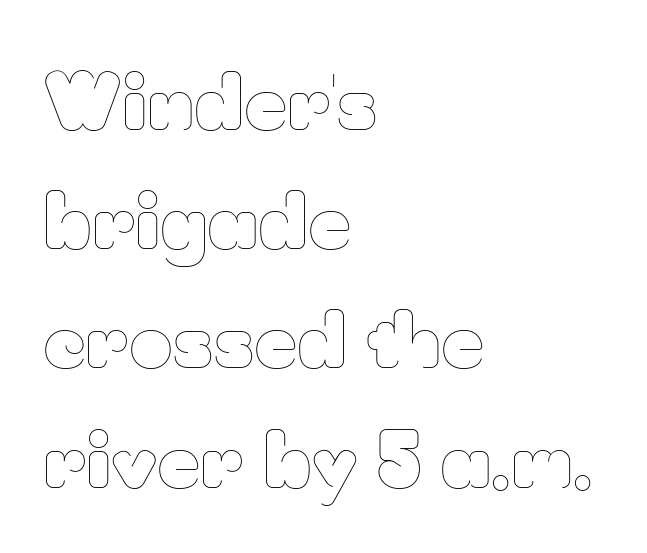
Leftover space on each line is placed entirely after the last word. Has an underline been added? It has not. Does the leading feel generous? No, just average. The lettering holds an erect, upright posture throughout.
